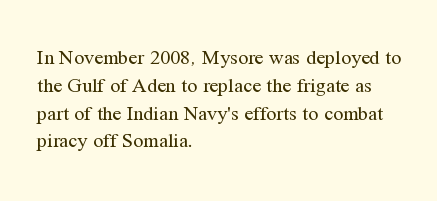
Q: Is the text bold? A: No.
Q: Is the text italic (slanted)? A: No, it is upright.
Q: Is the text underlined? A: No.
Q: How is the paragraph aligned? A: Left-aligned.
Q: Is the spacing between letters normal or unusually wide? A: Normal.
Q: Is the spacing between lines tight, normal or loose? A: Normal.
